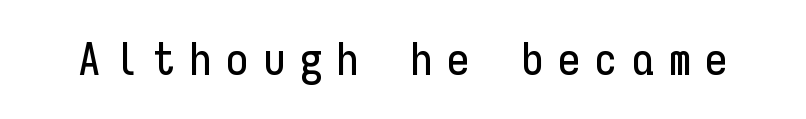
The image shows 45 px condensed sans-serif type, upright, monospaced; set unusually wide letter spacing (+0.32 em), not underlined; low stroke contrast and a medium x-height.
